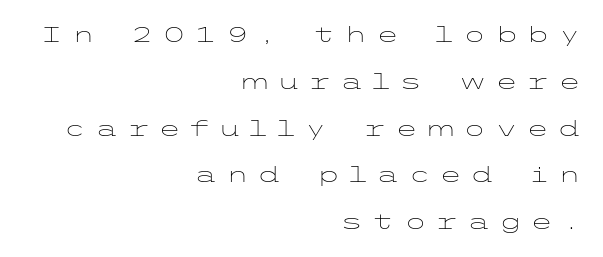
The image shows 21 px text type, upright; set right-aligned, loose line spacing (2.23x), unusually wide letter spacing (+0.41 em), not underlined.
